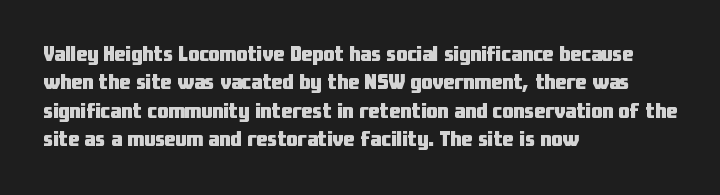
This is the regular roman posture of the typeface. The lines in this sample share a left origin and differ only in where they stop. Standard letterfit; no display-style spreading of the glyphs. Heavy-handed strokes throughout: this text is bold. The space directly below the letters is spotless.
